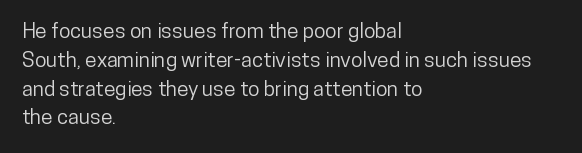
Q: Is the text italic (slanted)? A: No, it is upright.
Q: Is the text underlined? A: No.
Q: How is the paragraph aligned? A: Left-aligned.
Q: Is the spacing between letters normal or unusually wide? A: Normal.
Q: Is the spacing between lines tight, normal or loose? A: Normal.
